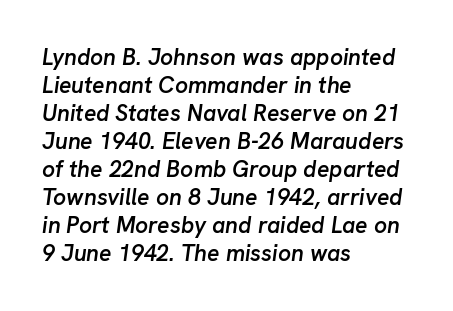
The image shows 23 px text type, italic (leaning right); set left-aligned, line spacing 1.22x, normal letter spacing, not underlined.
